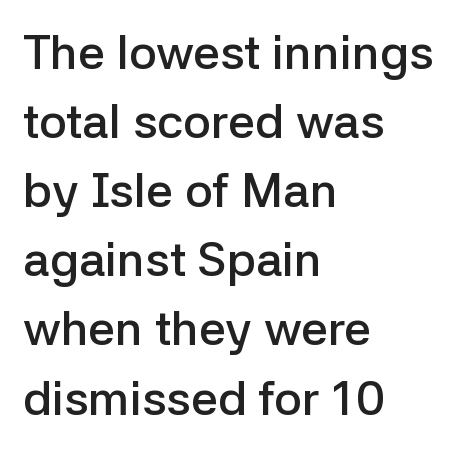
The image shows 48 px semibold sans-serif type, upright; set left-aligned, normal line spacing (1.44x), normal letter spacing, not underlined; low stroke contrast and a medium x-height.
